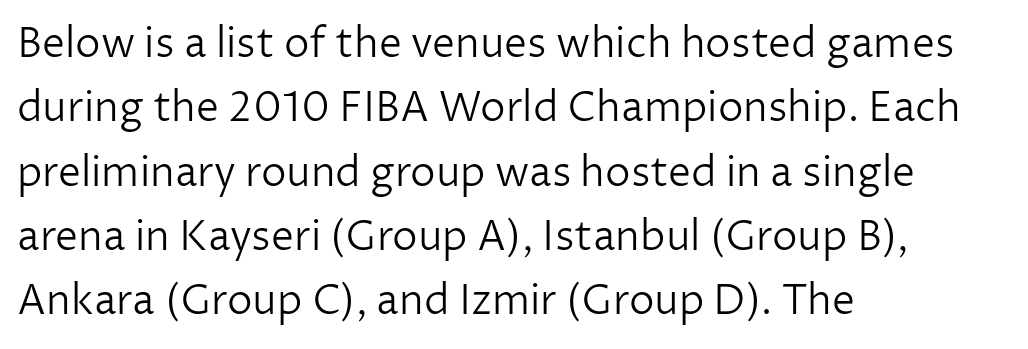
{"serif": "no", "italic": "no", "bold": "no", "weight": "light", "width": "normal", "stroke_contrast": "low", "x_height": "medium", "monospaced": "no", "underline": "no", "align": "left", "line_spacing": "normal", "line_spacing_ratio": 1.57, "letter_spacing": "normal", "letter_spacing_em": 0.0, "glyph_px": 41}
